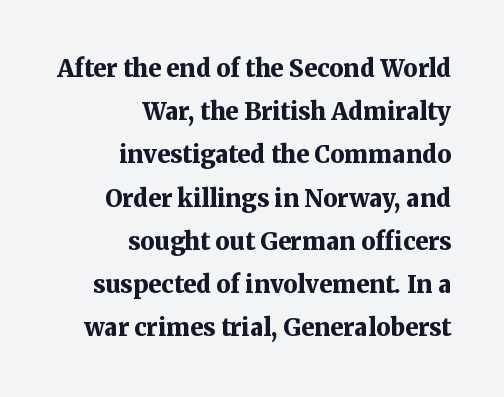
Decoration check: the copy has no underline. The characters look thick and weighty, a clear bold. Upright lettering throughout. These lines are set flush right with a ragged left edge. Nobody touched the tracking dial on this one.
